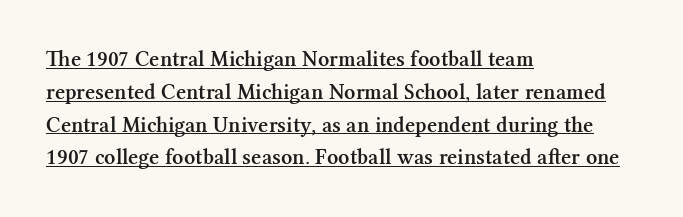
The image shows 22 px text type, upright; set left-aligned, normal line spacing (1.49x), normal letter spacing, underlined.
